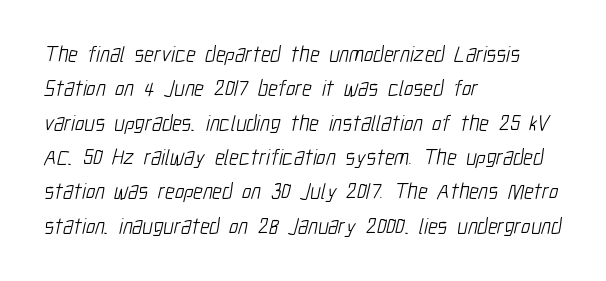
Anything drawn beneath the words? Only blank space. No letter is thick-stroked: the sample isn't bold. Notice how descenders clear the ascenders below comfortably — that's standard leading. A student would call this left alignment; a typographer would say flush left, rag right.
